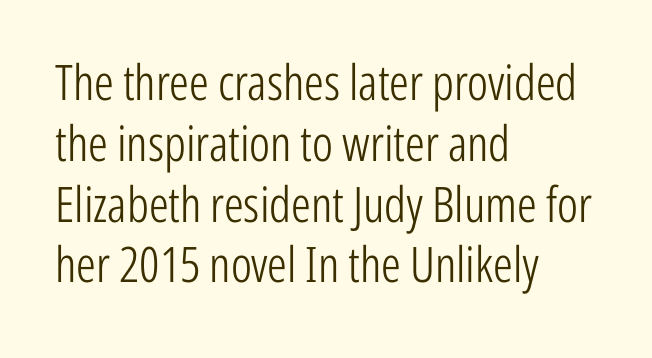
The image shows 49 px light, condensed sans-serif type, upright; set left-aligned, line spacing 1.24x, normal letter spacing, not underlined; low stroke contrast and a medium x-height.
